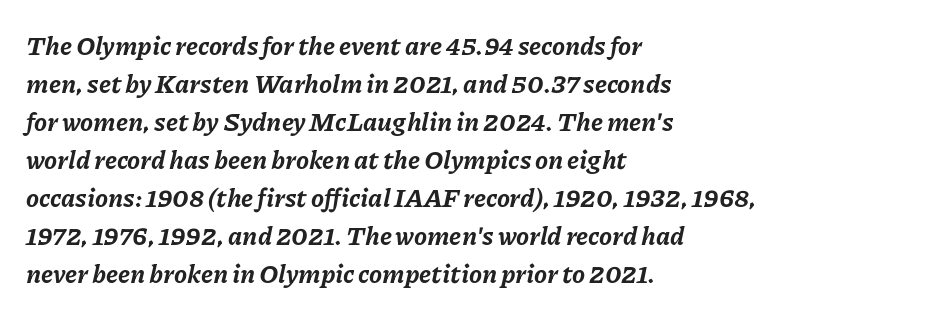
In terms of posture, this sample is oblique. Students, note that the glyphs here touch the page at normal intervals. Typeset ragged right — the left edge is the straight one. These lines carry a lot of weight — the face is fully bold. This sample keeps an unexceptional amount of space between lines. Quick note: underline off.
